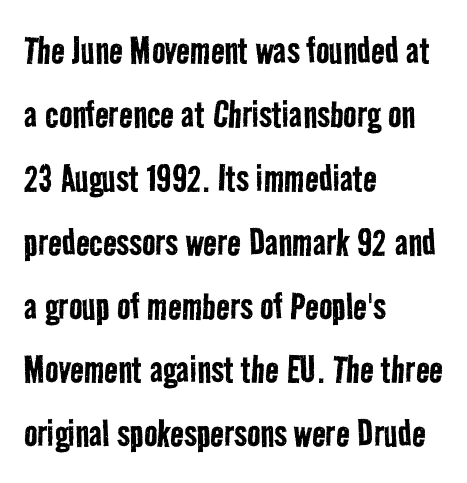
{"serif": "no", "bold": "no", "weight": "regular", "width": "condensed", "stroke_contrast": "low", "x_height": "medium", "monospaced": "no", "underline": "no", "align": "left", "line_spacing": "normal", "line_spacing_ratio": 1.42, "letter_spacing": "normal", "letter_spacing_em": 0.0, "glyph_px": 45}
